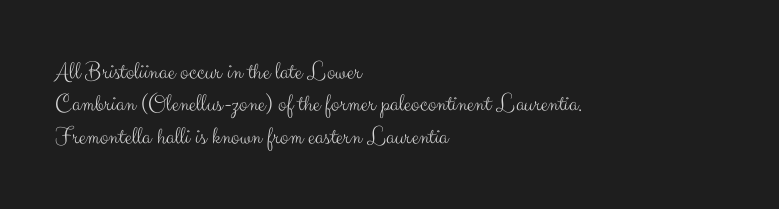
The image shows 25 px text type; set left-aligned, normal line spacing (1.3x), normal letter spacing, not underlined.
